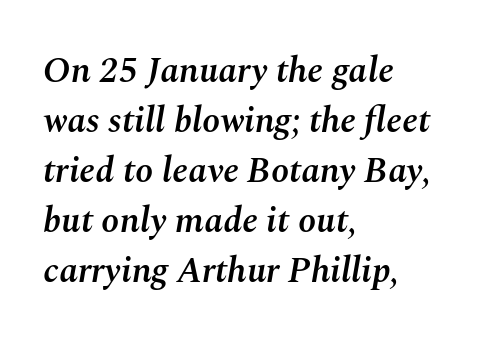
Q: Is the text bold? A: Semi-bold.
Q: Is the text italic (slanted)? A: Yes, it leans right by about 10 degrees.
Q: Is the text underlined? A: No.
Q: How is the paragraph aligned? A: Left-aligned.
Q: Is the spacing between letters normal or unusually wide? A: Normal.
Q: Is the spacing between lines tight, normal or loose? A: Normal.
Q: Width (condensed, normal, or wide)? A: Normal.
Q: Stroke contrast? A: Medium.
Q: x-height? A: Medium.
Q: Monospaced? A: No.
